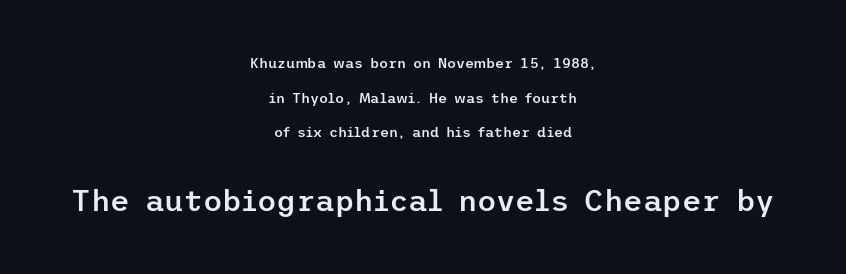
In this sample the second text group is rendered at the bigger scale. The passage shown stacks its lines with a broad gap. Every row of glyphs is offset so its center matches the block's center. The gaps between neighbouring characters are ordinary and unremarkable.
